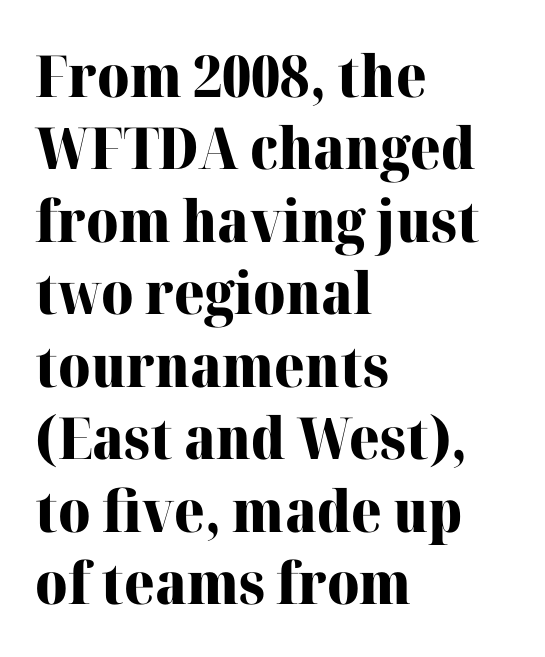
The face used here is seriffed, in the tradition of book romans. You could not count columns in this text — the font is proportionally spaced. The space directly below the letters is spotless. Characters remain perfectly vertical along every line. Vertically, the passage feels balanced, rows spaced as you'd expect. The passage is arranged the way most books set body copy — flush left.
